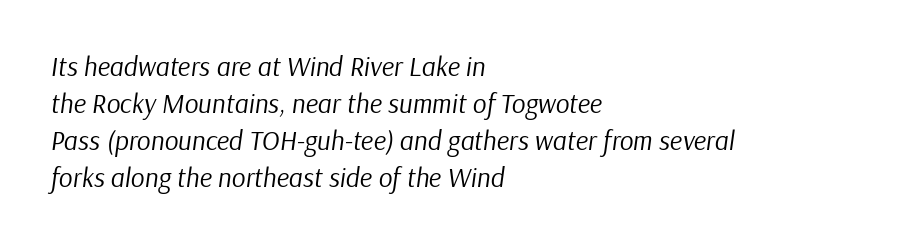
The rag falls on the right side of this text block. What stands out about the letter spacing? Nothing — it is the standard amount. Yep, that's italic — everything's leaning. The characters are drawn with everyday or finer stroke widths. Is there much room between lines? A standard amount, neither cramped nor airy.
